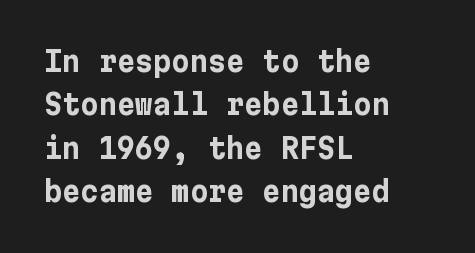
{"serif": "no", "italic": "no", "bold": "yes", "weight": "bold", "width": "normal", "stroke_contrast": "low", "x_height": "medium", "underline": "no", "align": "left", "line_spacing": "normal", "line_spacing_ratio": 1.55, "letter_spacing": "normal", "letter_spacing_em": 0.0, "glyph_px": 28}
